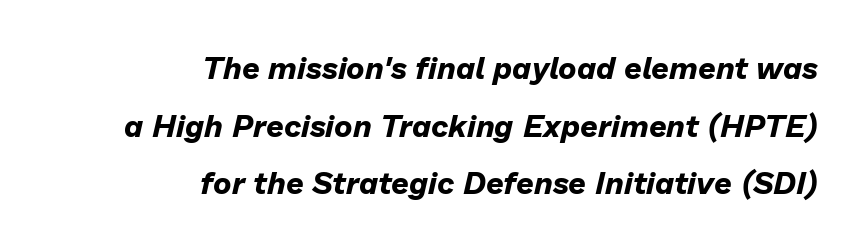
Characters follow at the spacing the type designer built in. In terms of posture, this sample is oblique. Proportional: the letters do not fall into vertical columns. These lines are set flush right with a ragged left edge.
